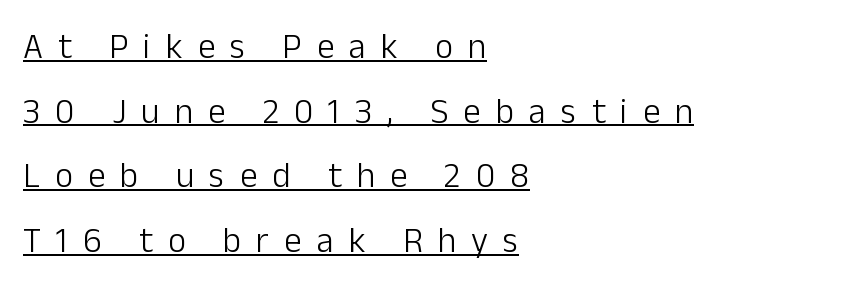
Q: Is the text bold? A: No.
Q: Is the text italic (slanted)? A: No, it is upright.
Q: Is the typeface a serif or a sans-serif typeface? A: Sans-serif.
Q: Is the text underlined? A: Yes.
Q: How is the paragraph aligned? A: Left-aligned.
Q: Is the spacing between letters normal or unusually wide? A: Unusually wide.
Q: Width (condensed, normal, or wide)? A: Normal.
Q: Stroke contrast? A: Low.
Q: x-height? A: Medium.
Q: Monospaced? A: No.
